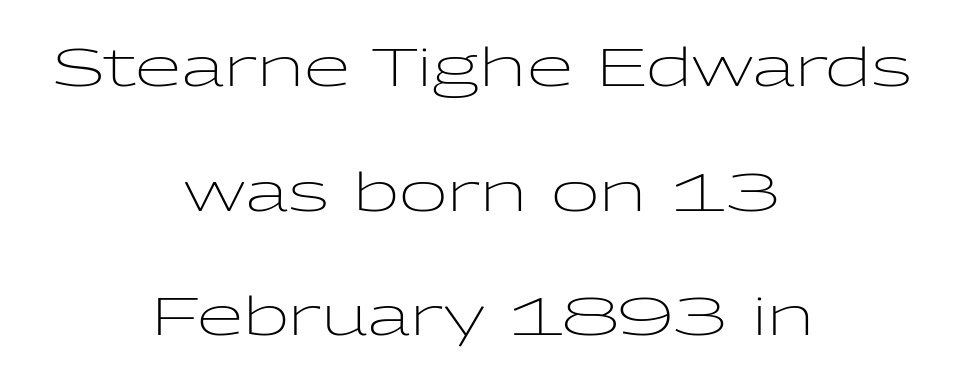
Heaviness? Minimal to ordinary, like unemphasized prose. Descenders are the only things crossing below the line. Students, observe: this is what heavily led, spacious text looks like. The face used here is rendered with its standard letterfit.
